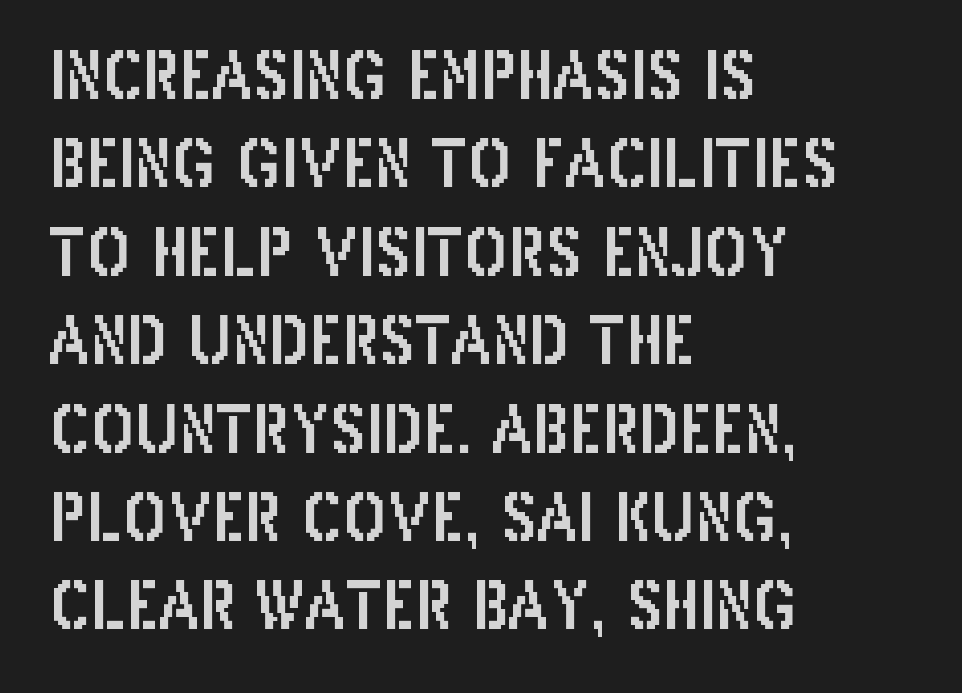
Descenders hang freely into open space. Layout note: lines flush left. Look at the bottom of the vertical strokes: they stop flat, with no serifs. These lines were composed using upright roman letters. These lines are rendered in a variable-pitch font.
